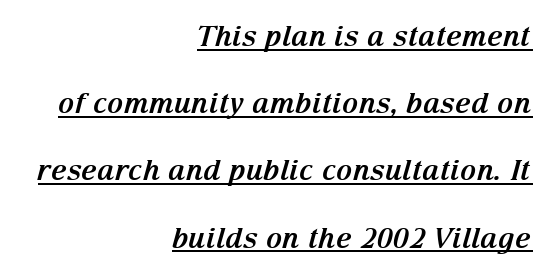
This rendering employs a face with finishing strokes, i.e., a serif. Caption: standard tracking, unaltered. Stroke thickness is high; the sample reads as a true bold. Do the characters align in a grid? No, the font is proportional. Like a heading marked for emphasis, these lines bear an underscore. Would a proofreader flag this as italicized? Yes.
